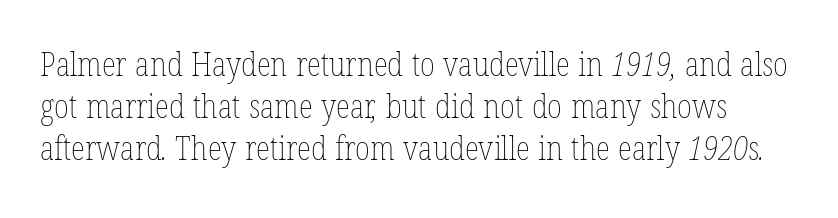
The image shows 33 px thin, condensed type; set normal line spacing (1.28x), normal letter spacing, not underlined; low stroke contrast and a medium x-height.
